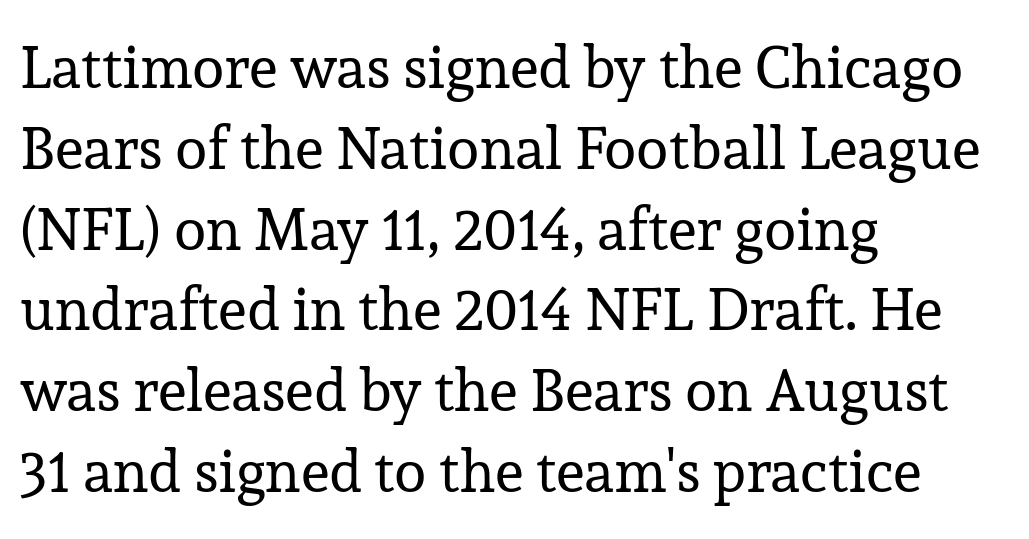
{"serif": "yes", "italic": "no", "bold": "no", "weight": "regular", "width": "normal", "stroke_contrast": "low", "x_height": "medium", "monospaced": "no", "underline": "no", "align": "left", "line_spacing": "normal", "line_spacing_ratio": 1.37, "letter_spacing": "normal", "letter_spacing_em": 0.0, "glyph_px": 59}
